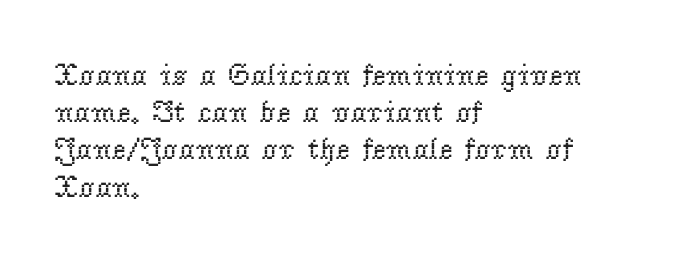
Q: Is the text bold? A: No.
Q: Is the text italic (slanted)? A: No, it is upright.
Q: Is the typeface a serif or a sans-serif typeface? A: Serif.
Q: Is the text underlined? A: No.
Q: How is the paragraph aligned? A: Left-aligned.
Q: Is the spacing between letters normal or unusually wide? A: Normal.
Q: Width (condensed, normal, or wide)? A: Normal.
Q: Stroke contrast? A: Low.
Q: x-height? A: Small.
Q: Monospaced? A: No.
